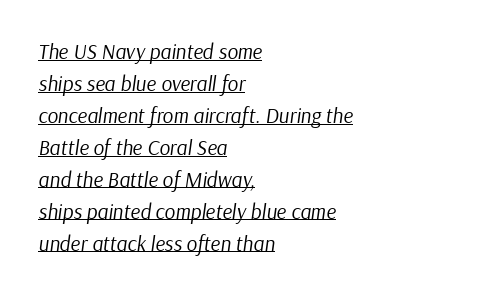
The image shows 21 px text type, italic (leaning right); set left-aligned, normal line spacing (1.52x), normal letter spacing, underlined.
